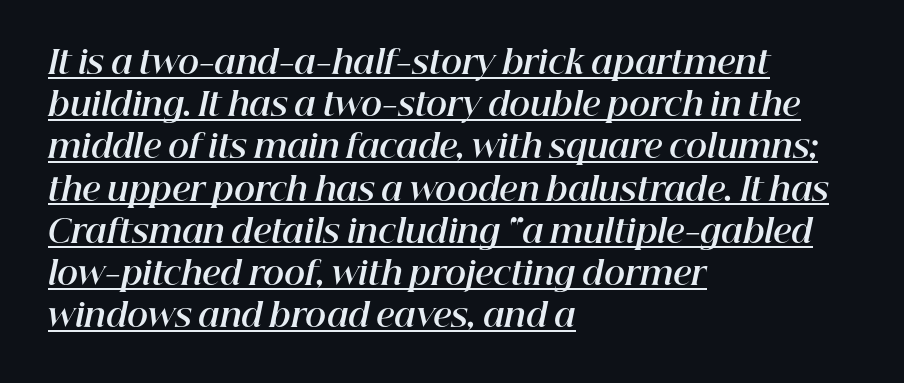
Q: Is the text bold? A: Yes.
Q: Is the text italic (slanted)? A: Yes, it leans right by about 12 degrees.
Q: Is the text underlined? A: Yes.
Q: How is the paragraph aligned? A: Left-aligned.
Q: Is the spacing between letters normal or unusually wide? A: Normal.
Q: Is the spacing between lines tight, normal or loose? A: Normal.
Q: Width (condensed, normal, or wide)? A: Normal.
Q: Stroke contrast? A: High.
Q: x-height? A: Medium.
Q: Monospaced? A: No.
